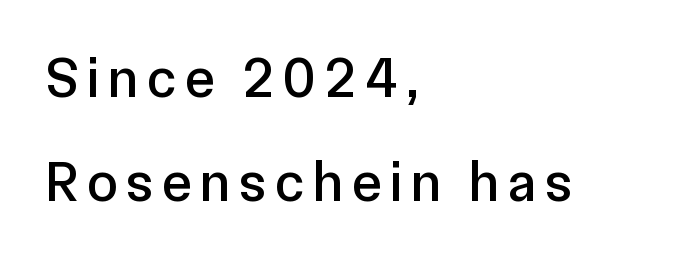
The image shows 56 px sans-serif type, upright; set left-aligned, line spacing 1.86x, not underlined; low stroke contrast and a medium x-height.
